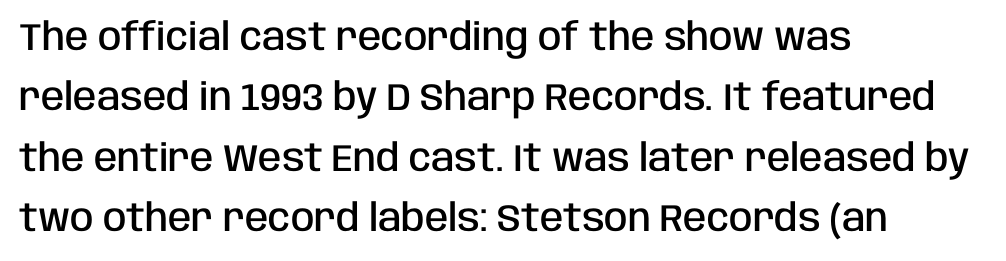
Leftover space on each line is placed entirely after the last word. Heft: intermediate — a semibold. Observe the absence of serifs on each vertical stroke in this sample. The vertical gap from one line to the next is medium.
